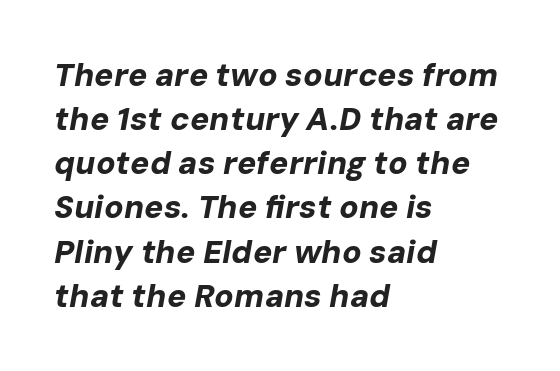
The image shows 32 px bold type, italic (leaning right); set left-aligned, normal line spacing (1.38x), normal letter spacing, not underlined; low stroke contrast and a medium x-height.
